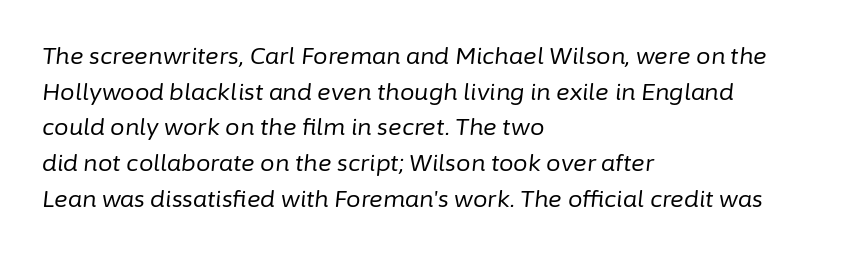
The image shows 23 px text type, italic (leaning right); set left-aligned, normal line spacing (1.55x), normal letter spacing, not underlined.
